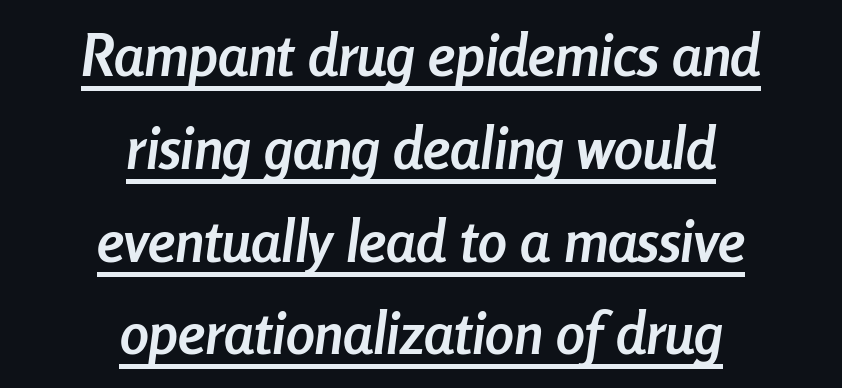
{"italic": "yes", "lean": "right", "slant_degrees": 8, "bold": "yes", "weight": "semibold", "width": "condensed", "stroke_contrast": "low", "x_height": "medium", "monospaced": "no", "underline": "yes", "align": "center", "line_spacing": "normal", "line_spacing_ratio": 1.6, "letter_spacing": "normal", "letter_spacing_em": 0.0, "glyph_px": 58}
